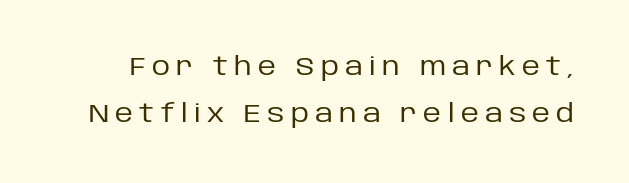
Look at the tracking — it's clearly loosened, letters drifting apart. Summary of weight: not heavy and not bold. The space beneath each line is pristine and unruled. Is there any slant? The stems are plumb.
